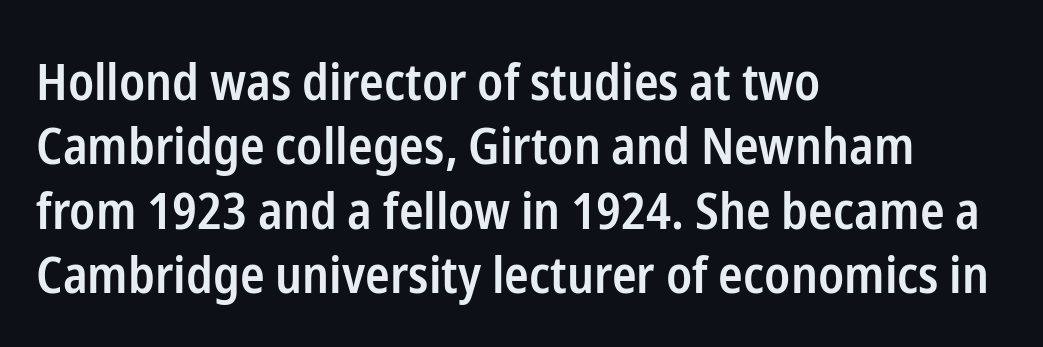
The image shows 51 px semibold, condensed sans-serif type, upright; set left-aligned, normal line spacing (1.26x), normal letter spacing, not underlined; low stroke contrast and a medium x-height.
